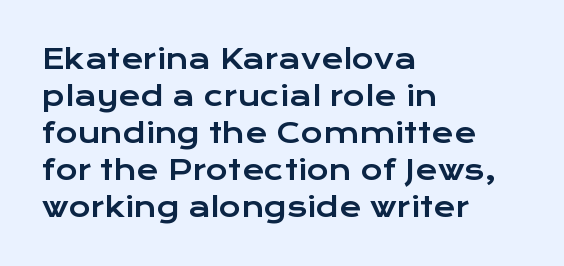
Q: Is the text italic (slanted)? A: No, it is upright.
Q: Is the text underlined? A: No.
Q: How is the paragraph aligned? A: Left-aligned.
Q: Is the spacing between letters normal or unusually wide? A: Normal.
Q: Is the spacing between lines tight, normal or loose? A: Normal.
